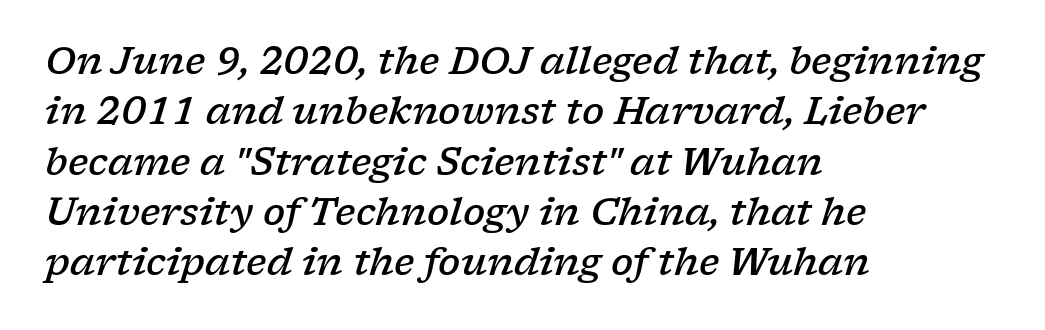
Q: Is the text bold? A: Semi-bold.
Q: Is the text italic (slanted)? A: Yes, it leans right by about 17 degrees.
Q: Is the typeface a serif or a sans-serif typeface? A: Serif.
Q: Is the text underlined? A: No.
Q: How is the paragraph aligned? A: Left-aligned.
Q: Is the spacing between letters normal or unusually wide? A: Normal.
Q: Is the spacing between lines tight, normal or loose? A: Normal.
Q: Width (condensed, normal, or wide)? A: Wide.
Q: Stroke contrast? A: Low.
Q: x-height? A: Medium.
Q: Monospaced? A: No.
